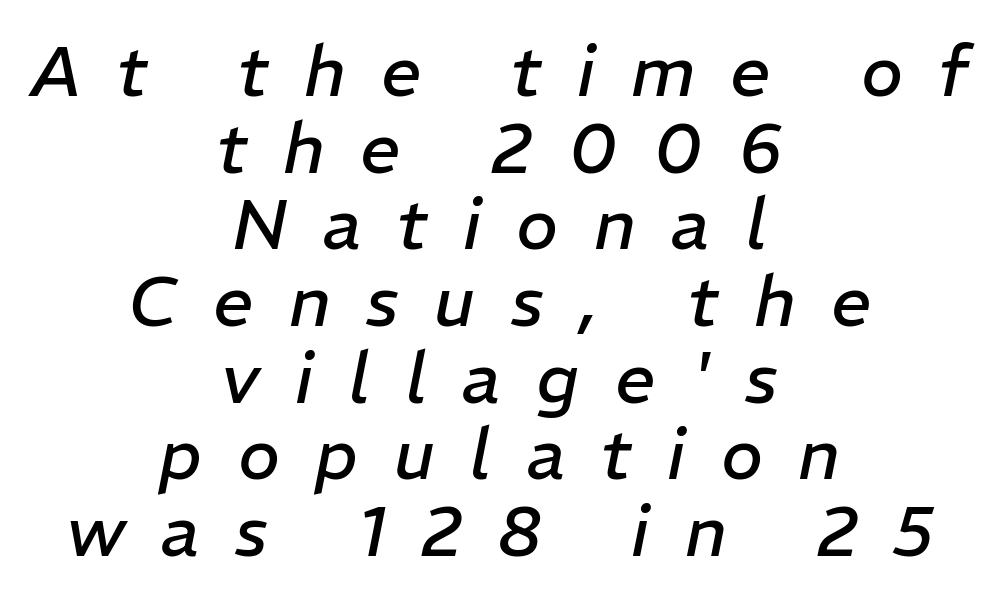
The specimen omits any rule beneath the text block's lines. Do the characters align in a grid? No, the font is proportional. The passage shown leans; its letterforms are oblique. Compared with a flush-left layout, this one balances lines on the center instead. This sample trades vertical openness for compactness between lines. Is the stroke heavy? The answer is a plain regular-or-lighter.
